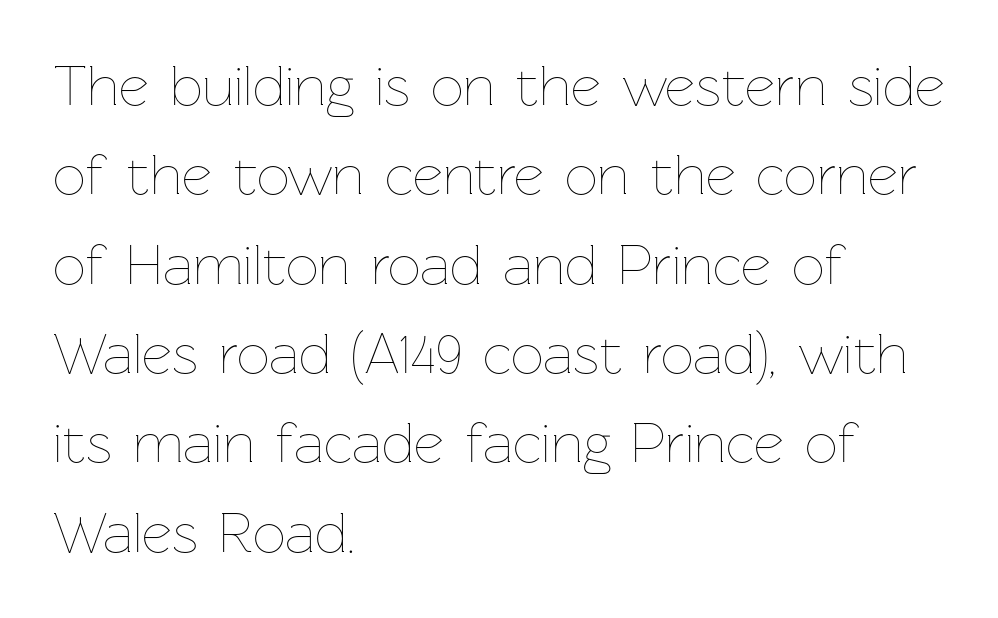
The image shows 58 px thin type, upright; set left-aligned, normal line spacing (1.54x), normal letter spacing, not underlined; low stroke contrast and a medium x-height.
